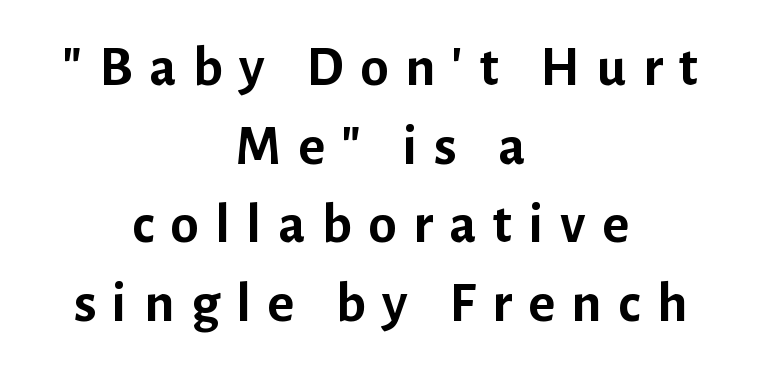
{"serif": "no", "italic": "no", "bold": "yes", "weight": "semibold", "width": "normal", "stroke_contrast": "low", "x_height": "medium", "monospaced": "no", "underline": "no", "align": "center", "line_spacing": "normal", "line_spacing_ratio": 1.38, "letter_spacing": "wide", "letter_spacing_em": 0.29, "glyph_px": 57}
